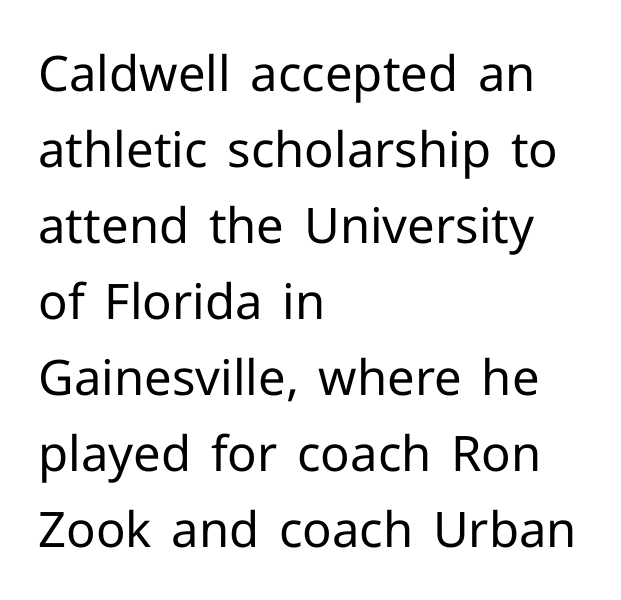
The image shows 49 px regular-weight sans-serif type, upright; set left-aligned, normal line spacing (1.55x), normal letter spacing, not underlined; low stroke contrast and a medium x-height.
